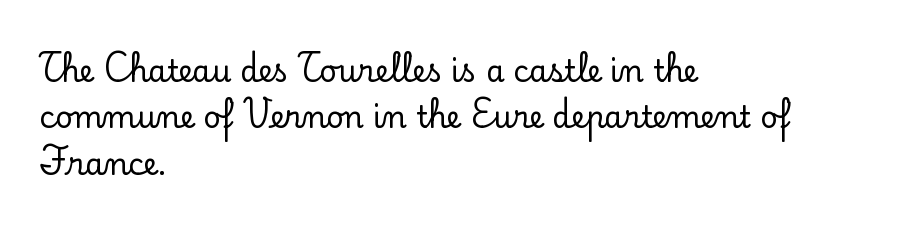
{"serif": "yes", "italic": "no", "width": "normal", "stroke_contrast": "low", "x_height": "small", "monospaced": "no", "underline": "no", "align": "left", "line_spacing": "normal", "line_spacing_ratio": 1.55, "letter_spacing": "normal", "letter_spacing_em": 0.0, "glyph_px": 30}
